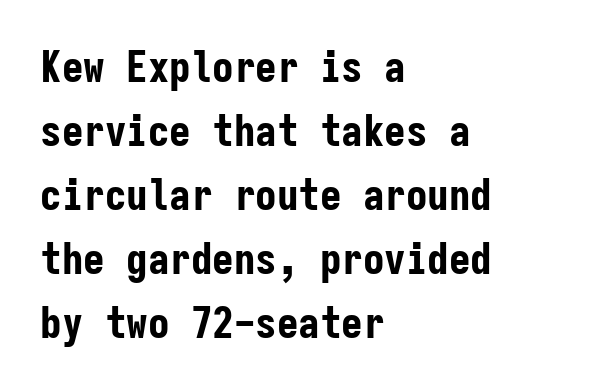
Q: Is the text bold? A: Yes.
Q: Is the text italic (slanted)? A: No, it is upright.
Q: Is the typeface a serif or a sans-serif typeface? A: Sans-serif.
Q: Is the text underlined? A: No.
Q: How is the paragraph aligned? A: Left-aligned.
Q: Is the spacing between letters normal or unusually wide? A: Normal.
Q: Is the spacing between lines tight, normal or loose? A: Normal.
Q: Width (condensed, normal, or wide)? A: Condensed.
Q: Stroke contrast? A: Low.
Q: x-height? A: Medium.
Q: Monospaced? A: Yes.
